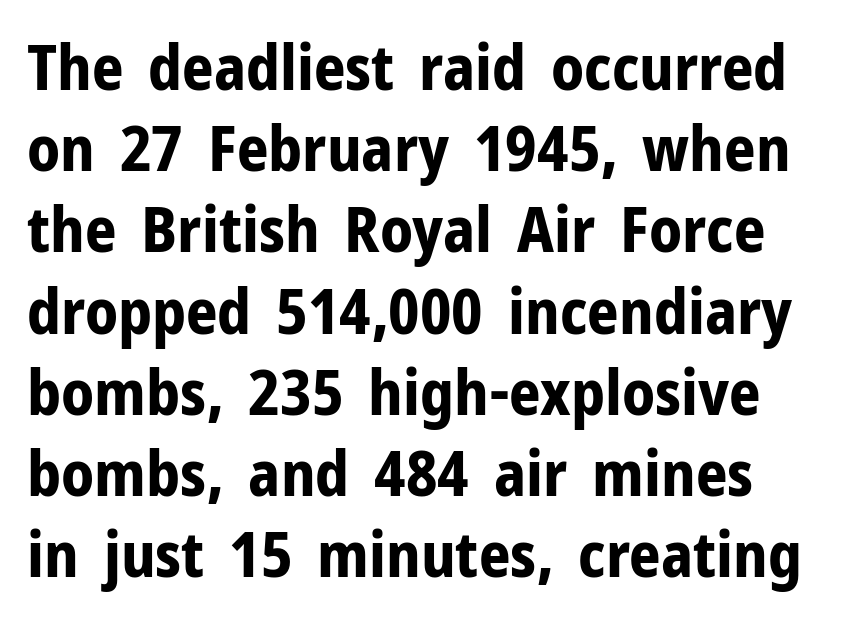
The image shows 62 px bold sans-serif type, upright; set normal line spacing (1.31x), normal letter spacing, not underlined; low stroke contrast and a medium x-height.
